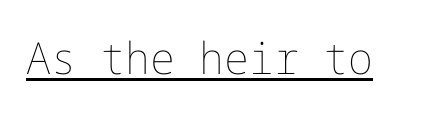
Q: Is the text bold? A: No.
Q: Is the text italic (slanted)? A: No, it is upright.
Q: Is the text underlined? A: Yes.
Q: Is the spacing between letters normal or unusually wide? A: Normal.
Q: Width (condensed, normal, or wide)? A: Normal.
Q: Stroke contrast? A: Low.
Q: x-height? A: Medium.
